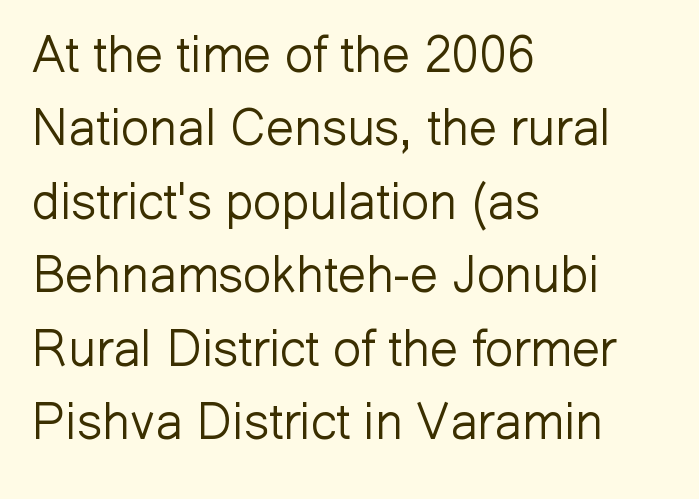
The image shows 50 px light sans-serif type, upright; set left-aligned, normal line spacing (1.47x), normal letter spacing, not underlined; low stroke contrast and a medium x-height.
